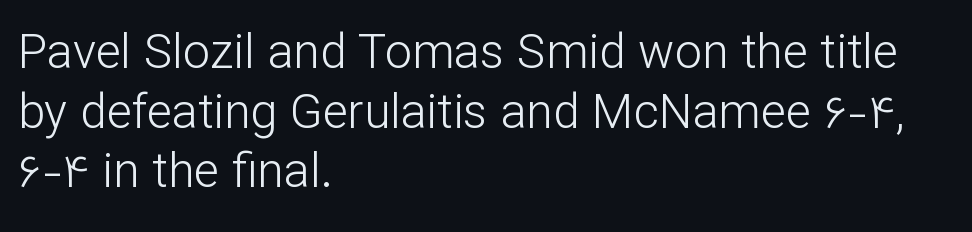
Q: Is the text bold? A: No.
Q: Is the text italic (slanted)? A: No, it is upright.
Q: Is the typeface a serif or a sans-serif typeface? A: Sans-serif.
Q: Is the text underlined? A: No.
Q: How is the paragraph aligned? A: Left-aligned.
Q: Is the spacing between letters normal or unusually wide? A: Normal.
Q: Width (condensed, normal, or wide)? A: Normal.
Q: Stroke contrast? A: Low.
Q: x-height? A: Medium.
Q: Monospaced? A: No.
